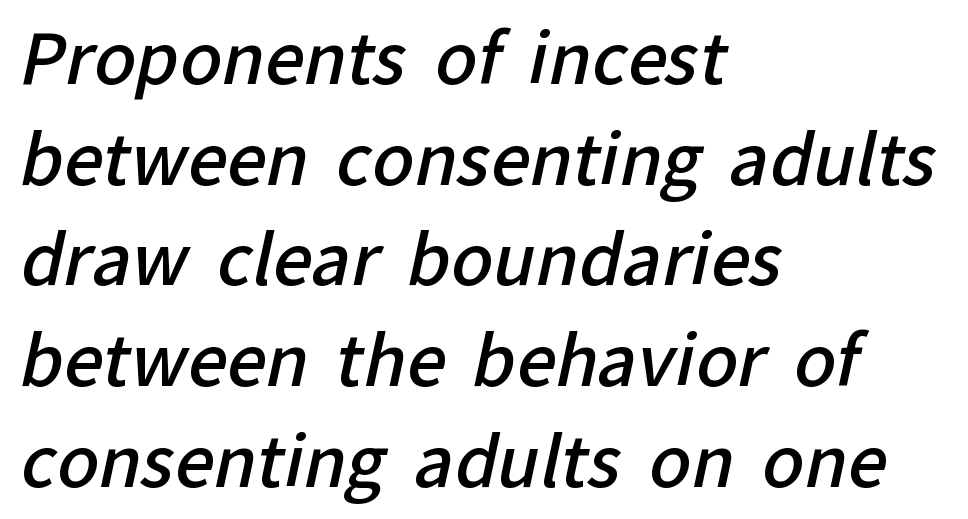
Rows of type keep a routine distance in the vertical direction. The space beneath each line is pristine and unruled. A typesetter would call this proportional, since set widths differ per character. Between one letter and the next there's only the usual sliver of space. Compared with an ordinary text face, these strokes are moderately heavier — a semibold.
